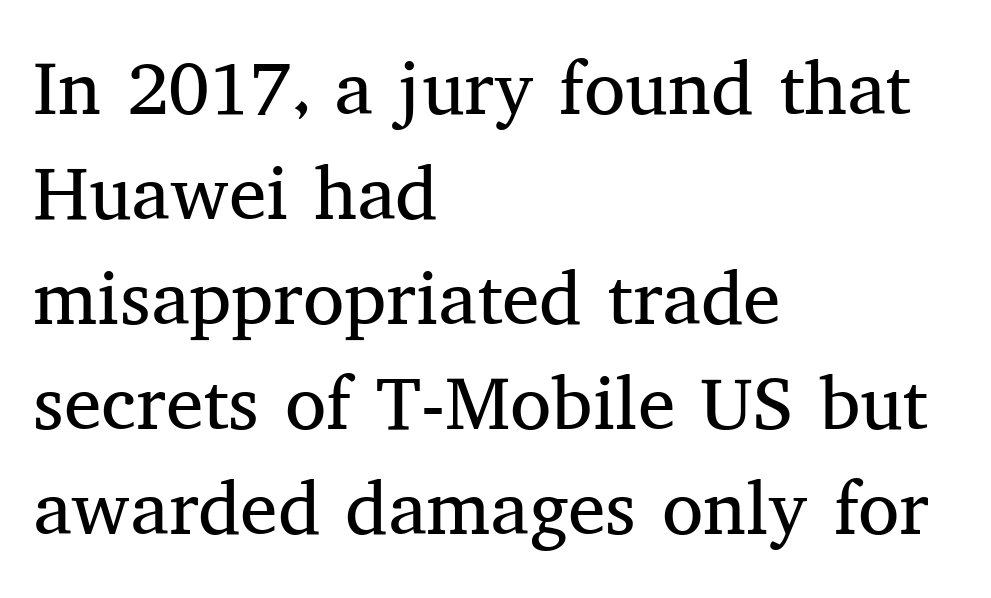
The image shows 75 px regular-weight serif type, upright; set left-aligned, normal line spacing (1.4x), normal letter spacing, not underlined; medium stroke contrast and a medium x-height.
